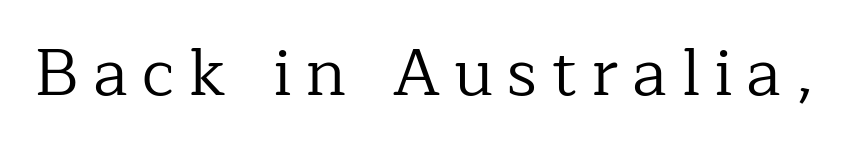
{"serif": "yes", "italic": "no", "bold": "no", "weight": "regular", "width": "normal", "stroke_contrast": "low", "x_height": "medium", "monospaced": "no", "underline": "no", "letter_spacing": "wide", "letter_spacing_em": 0.21, "glyph_px": 66}
